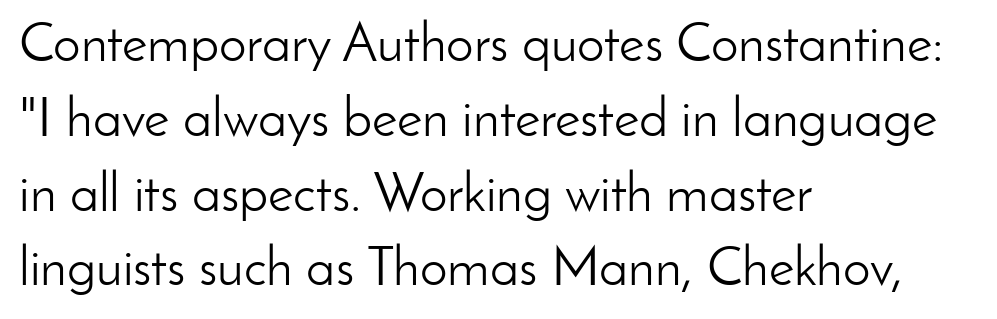
This block has exactly the height ordinary leading produces. Each letter keeps its own natural width here, so spacing adapts to shape. In terms of letterspacing, this is plain default setting. The baseline area is clear. The designer went with a sans here, leaving each stem footless. Teacher's note: observe the even left margin — that is flush-left alignment.
